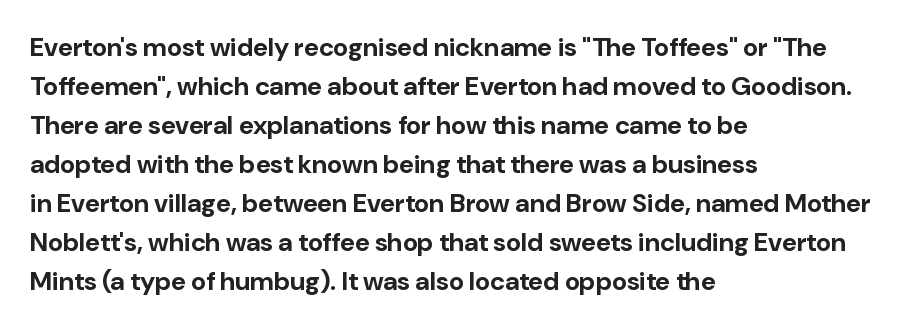
The image shows 26 px bold type, upright; set left-aligned, normal line spacing (1.5x), normal letter spacing, not underlined.
